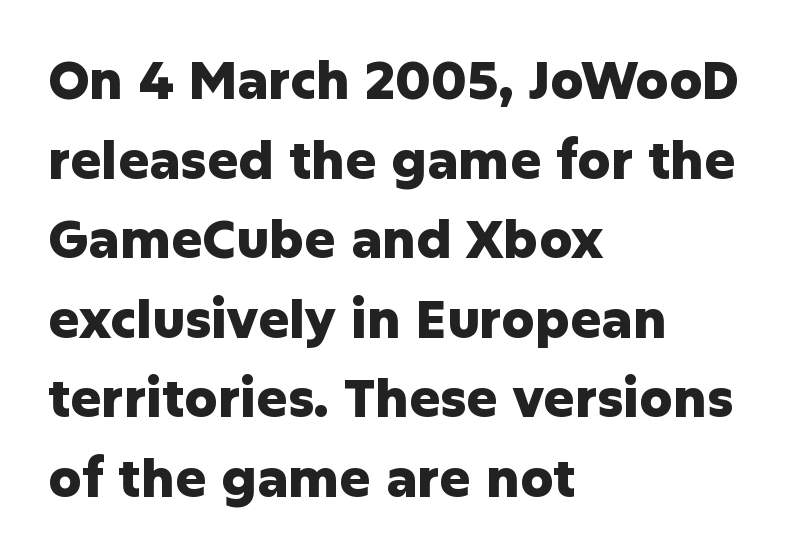
Where is the straight margin? On the left. These lines are rendered in a variable-pitch font. How would I describe the line gaps? Plain and ordinary. Quick note: not italic, upright. The letters are bold, with thick, heavy strokes. Type without underlining.
